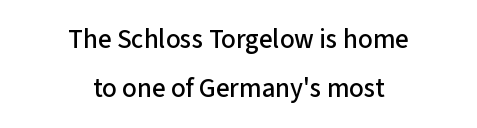
Q: Is the text italic (slanted)? A: No, it is upright.
Q: Is the text underlined? A: No.
Q: How is the paragraph aligned? A: Centered.
Q: Is the spacing between letters normal or unusually wide? A: Normal.
